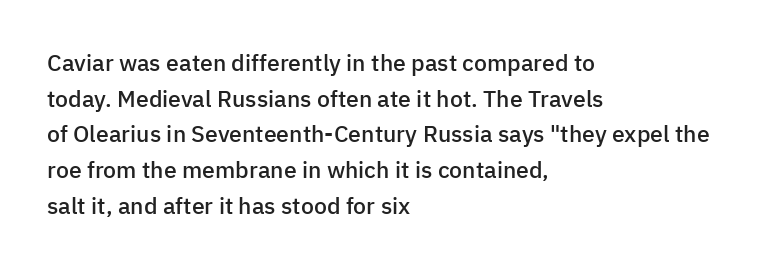
{"italic": "no", "bold": "semi", "underline": "no", "align": "left", "line_spacing": "normal", "line_spacing_ratio": 1.55, "letter_spacing": "normal", "letter_spacing_em": 0.0, "glyph_px": 23}
